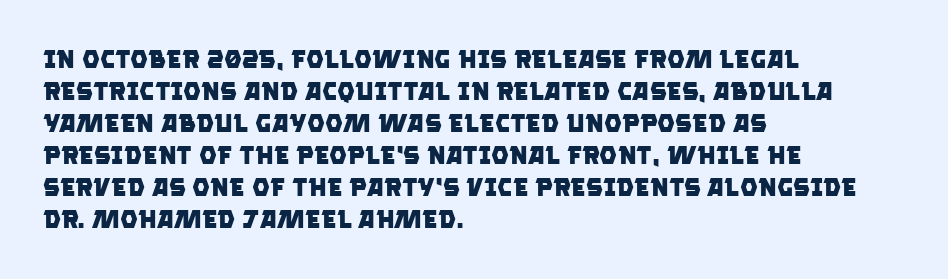
The image shows 25 px bold type; set left-aligned, normal line spacing (1.28x), normal letter spacing, not underlined.
